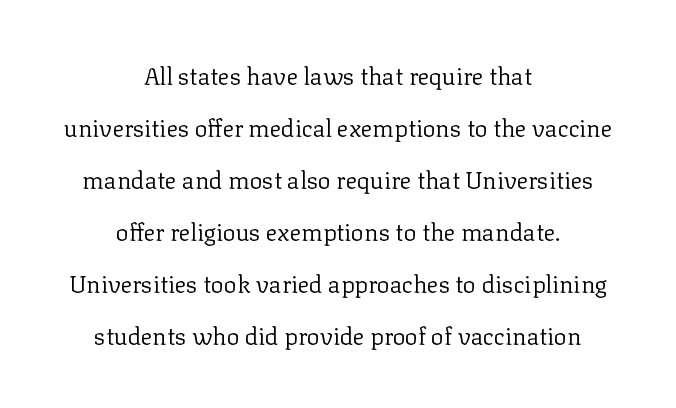
The image shows 24 px text type, upright; set centered, loose line spacing (2.17x), normal letter spacing, not underlined.
